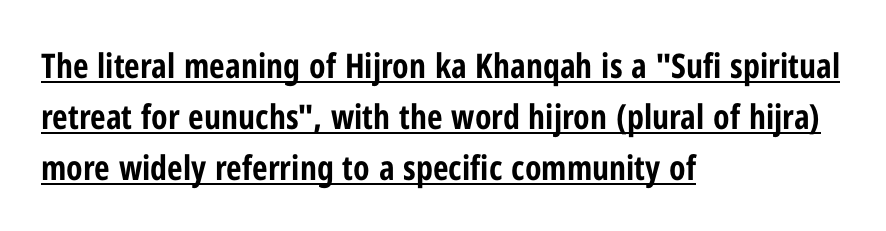
Q: Is the text bold? A: Yes.
Q: Is the text italic (slanted)? A: No, it is upright.
Q: Is the typeface a serif or a sans-serif typeface? A: Sans-serif.
Q: Is the text underlined? A: Yes.
Q: How is the paragraph aligned? A: Left-aligned.
Q: Is the spacing between letters normal or unusually wide? A: Normal.
Q: Is the spacing between lines tight, normal or loose? A: Normal.
Q: Width (condensed, normal, or wide)? A: Condensed.
Q: Stroke contrast? A: Low.
Q: x-height? A: Medium.
Q: Monospaced? A: No.
